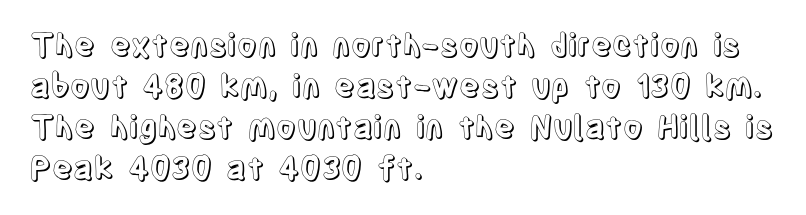
The image shows 31 px condensed type, upright; set left-aligned, normal line spacing (1.32x), normal letter spacing, not underlined; a large x-height.
